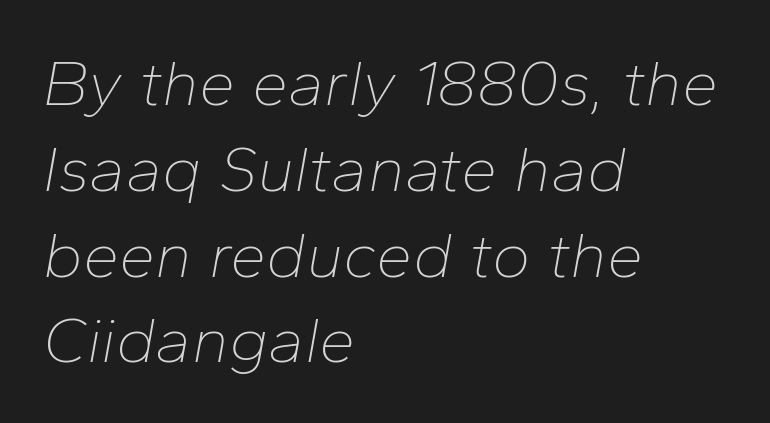
The image shows 65 px thin type, italic (leaning right); set left-aligned, normal line spacing (1.32x), normal letter spacing, not underlined; low stroke contrast and a medium x-height.
